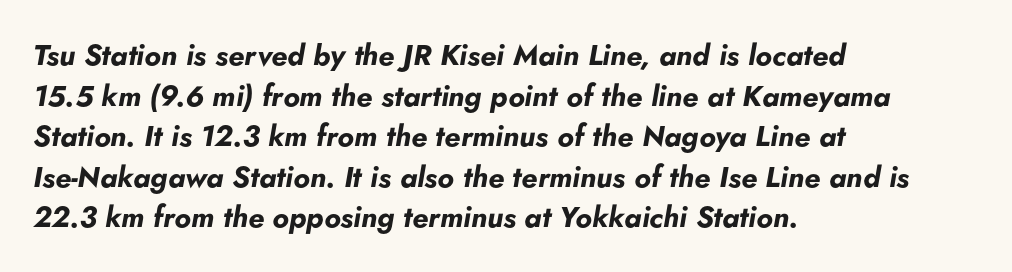
{"italic": "yes", "lean": "right", "slant_degrees": 5, "bold": "yes", "weight": "bold", "width": "normal", "stroke_contrast": "low", "x_height": "small", "monospaced": "no", "underline": "no", "align": "left", "line_spacing": "normal", "line_spacing_ratio": 1.4, "letter_spacing": "normal", "letter_spacing_em": 0.0, "glyph_px": 29}
